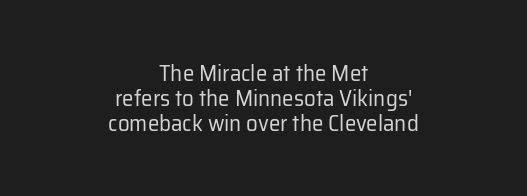
The image shows 23 px text type, upright; set centered, tight line spacing (1.09x), normal letter spacing, not underlined.
